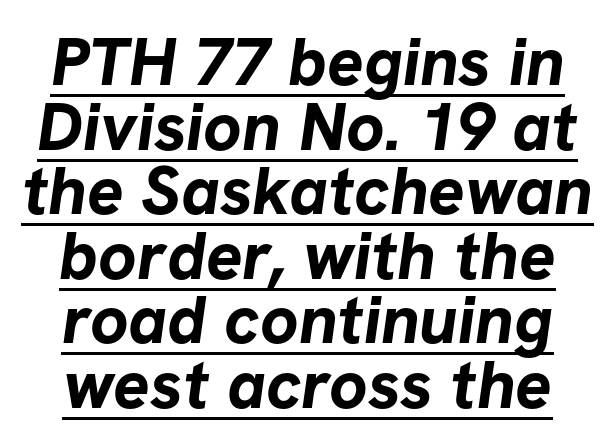
The letters are bold, with thick, heavy strokes. Rows of type sit shoulder to shoulder in the vertical direction. Inter-character spacing is left at the font's built-in metrics. The face used here is a sans, in the tradition of grotesques and geometrics. The glyphs are accompanied by a horizontal stroke just below them.
